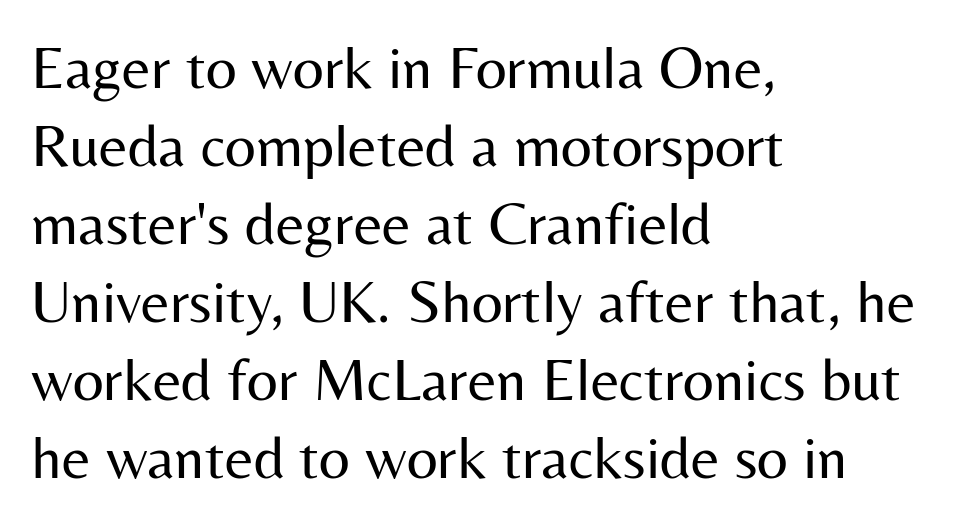
Regular leading. Line starts are locked; line ends wander. Between one letter and the next there's only the usual sliver of space. A sans-serif font was chosen for this passage.
